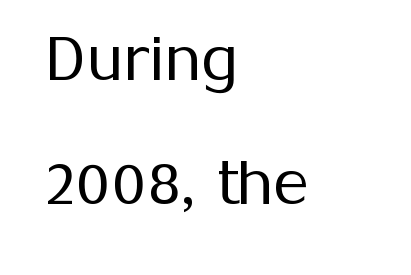
{"serif": "no", "italic": "no", "bold": "no", "weight": "regular", "width": "normal", "stroke_contrast": "medium", "x_height": "medium", "monospaced": "no", "underline": "no", "align": "left", "line_spacing": "loose", "line_spacing_ratio": 2.06, "letter_spacing": "normal", "letter_spacing_em": 0.0, "glyph_px": 60}
